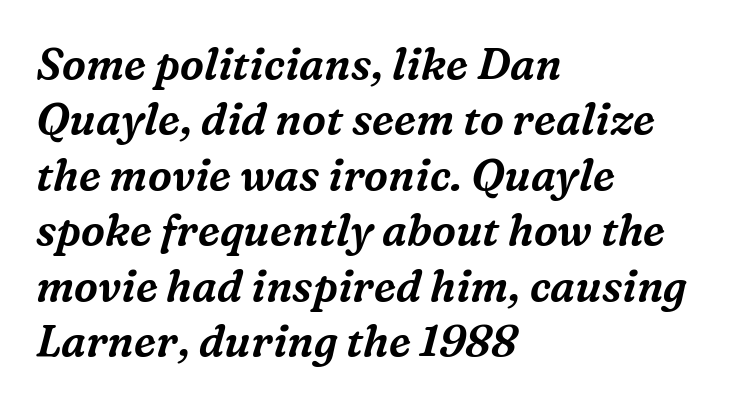
The image shows 43 px serif type, italic (leaning right); set left-aligned, normal line spacing (1.29x), normal letter spacing, not underlined; medium stroke contrast and a medium x-height.
